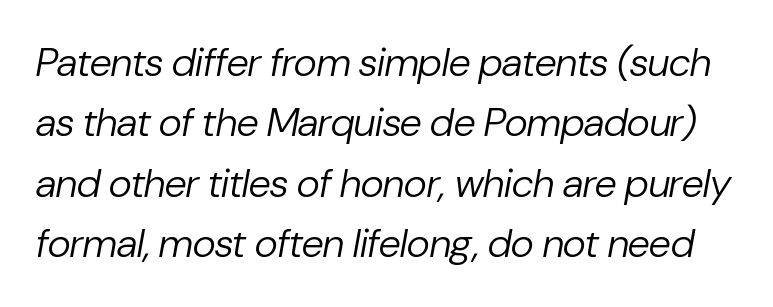
Q: Is the text bold? A: No.
Q: Is the text italic (slanted)? A: Yes, it leans right by about 10 degrees.
Q: Is the text underlined? A: No.
Q: Is the spacing between letters normal or unusually wide? A: Normal.
Q: Is the spacing between lines tight, normal or loose? A: Normal.
Q: Width (condensed, normal, or wide)? A: Normal.
Q: Stroke contrast? A: Low.
Q: x-height? A: Medium.
Q: Monospaced? A: No.
